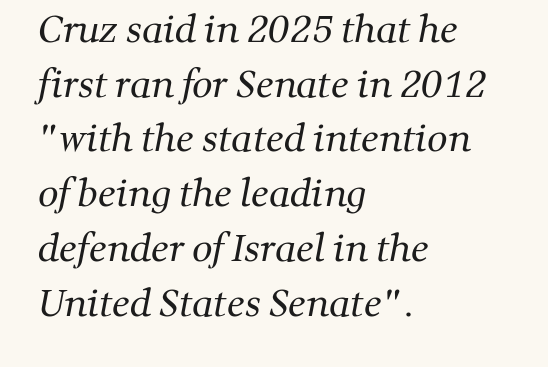
The image shows 36 px regular-weight serif type; set left-aligned, normal line spacing (1.52x), normal letter spacing, not underlined; medium stroke contrast and a medium x-height.
